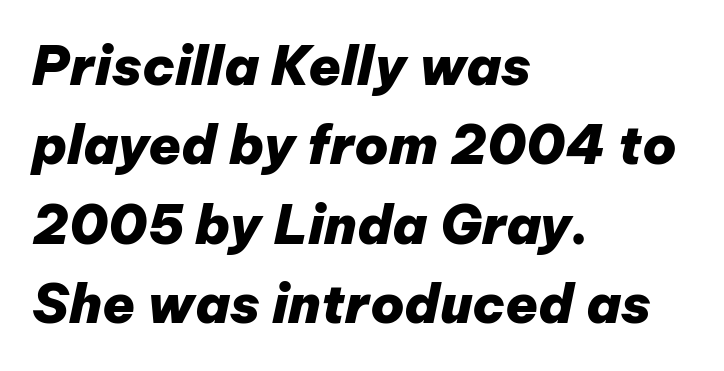
{"italic": "yes", "lean": "right", "slant_degrees": 12, "bold": "yes", "weight": "heavy", "width": "normal", "stroke_contrast": "low", "x_height": "medium", "monospaced": "no", "underline": "no", "align": "left", "line_spacing": "normal", "line_spacing_ratio": 1.5, "letter_spacing": "normal", "letter_spacing_em": 0.0, "glyph_px": 53}
